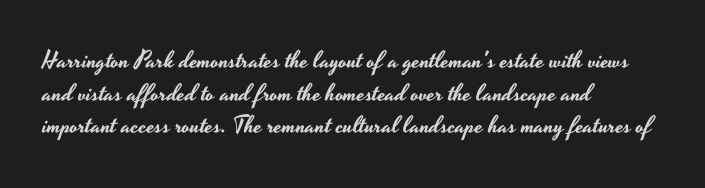
Q: Is the text italic (slanted)? A: Yes.
Q: Is the text underlined? A: No.
Q: How is the paragraph aligned? A: Left-aligned.
Q: Is the spacing between letters normal or unusually wide? A: Normal.
Q: Is the spacing between lines tight, normal or loose? A: Normal.
